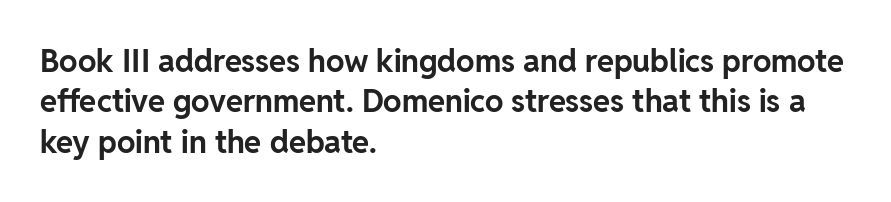
Stroke thickness is high; the sample reads as a true bold. Here the designer chose a conventional face with non-uniform glyph widths. Each line starts at the same left margin while the right side varies. The typeface chosen for these lines omits serifs. Normally led — the rows are evenly, conventionally spaced. Ascenders rise straight up at ninety degrees.
